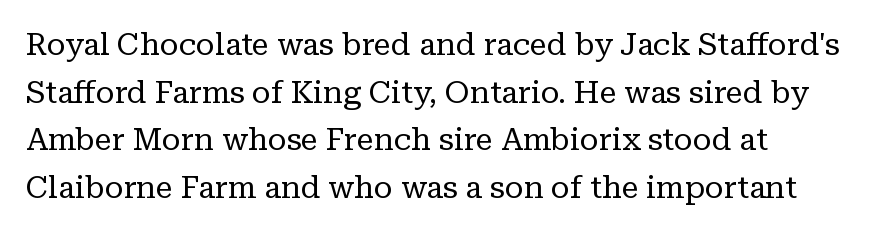
The image shows 31 px regular-weight serif type, upright; set left-aligned, normal line spacing (1.54x), normal letter spacing, not underlined; low stroke contrast and a medium x-height.
